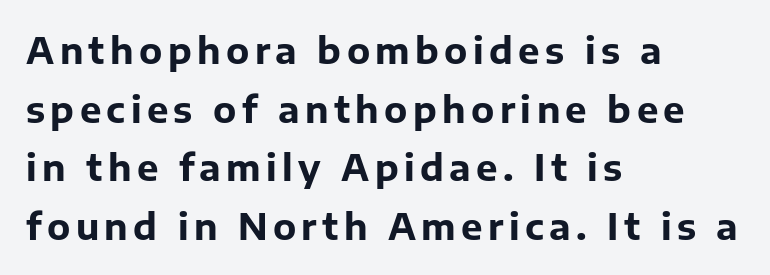
The image shows 36 px bold sans-serif type, upright; set left-aligned, normal line spacing (1.63x), not underlined; low stroke contrast and a medium x-height.
